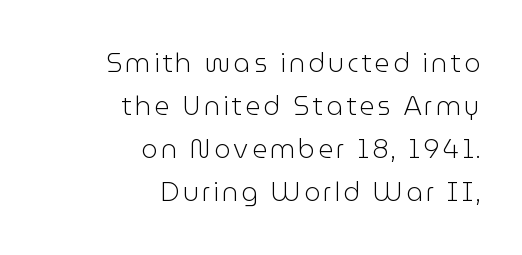
Q: Is the text bold? A: No.
Q: Is the text italic (slanted)? A: No, it is upright.
Q: Is the text underlined? A: No.
Q: How is the paragraph aligned? A: Right-aligned.
Q: Is the spacing between lines tight, normal or loose? A: Normal.
